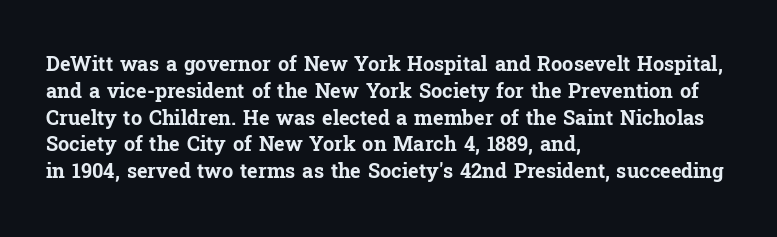
{"italic": "no", "bold": "yes", "underline": "no", "align": "left", "line_spacing": "normal", "line_spacing_ratio": 1.34, "letter_spacing": "normal", "letter_spacing_em": 0.0, "glyph_px": 20}
